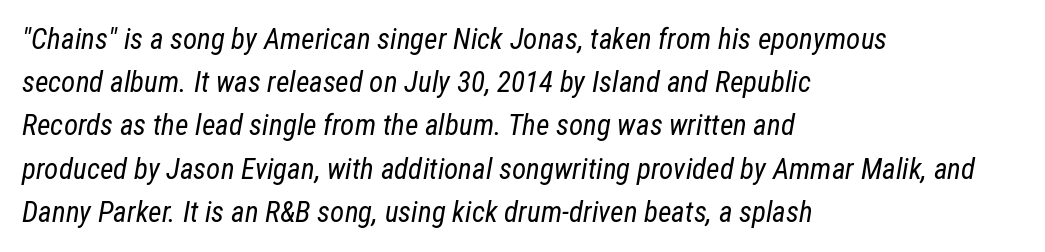
Rule under the text: the space is simply empty. Words appear dense and cohesive because spacing is normal. The weight would be labelled regular, book, light, or lighter still. A typesetter would call this leading conventional body-copy spacing. The face used here is proportionally spaced, like ordinary book or web type. Horizontal alignment here is leftward, the default for most running prose.
